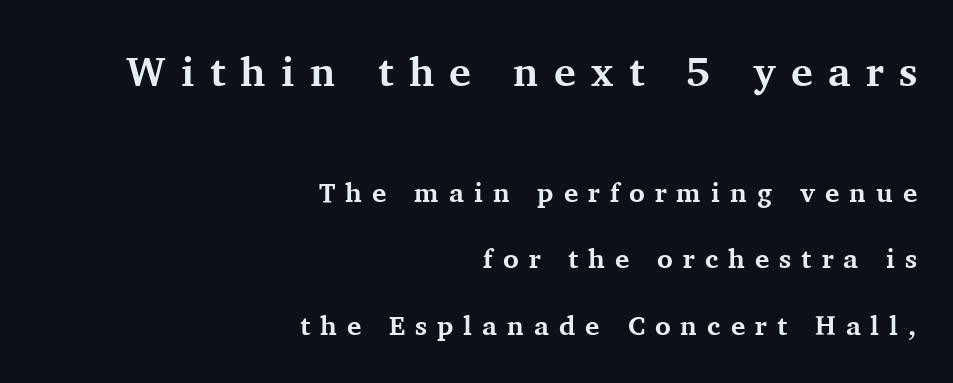
The image shows 41 px bold serif type, upright; set right-aligned, loose line spacing (2.45x), unusually wide letter spacing (+0.37 em), not underlined; the first (top) block is 1.52x larger; medium stroke contrast and a medium x-height.
